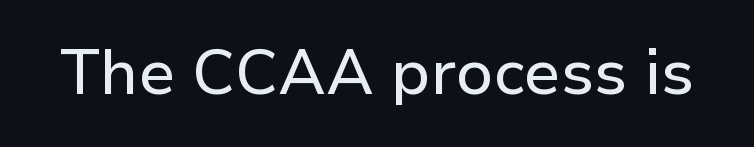
Q: Is the text italic (slanted)? A: No, it is upright.
Q: Is the typeface a serif or a sans-serif typeface? A: Sans-serif.
Q: Is the text underlined? A: No.
Q: Is the spacing between letters normal or unusually wide? A: Normal.
Q: Width (condensed, normal, or wide)? A: Normal.
Q: Stroke contrast? A: Low.
Q: x-height? A: Medium.
Q: Monospaced? A: No.
